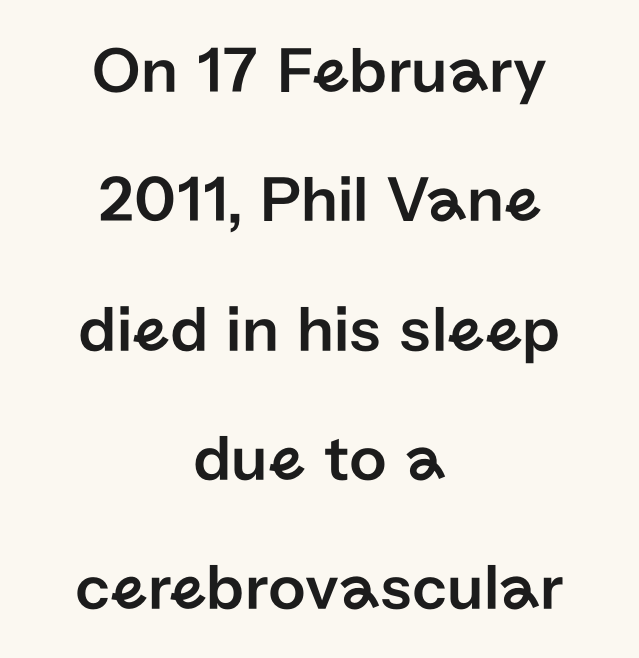
The image shows 66 px sans-serif type, upright; set centered, loose line spacing (1.96x), normal letter spacing, not underlined; low stroke contrast and a medium x-height.
